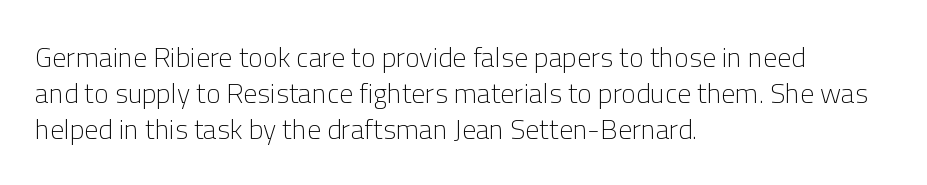
{"serif": "no", "italic": "no", "bold": "no", "weight": "light", "width": "normal", "stroke_contrast": "low", "x_height": "medium", "monospaced": "no", "underline": "no", "align": "left", "line_spacing": "normal", "line_spacing_ratio": 1.28, "letter_spacing": "normal", "letter_spacing_em": 0.0, "glyph_px": 28}
